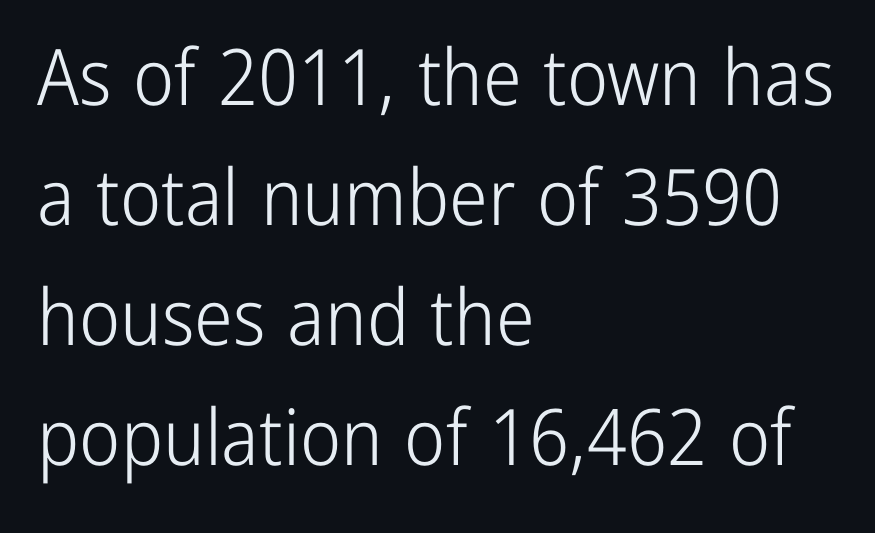
Q: Is the text bold? A: No.
Q: Is the text italic (slanted)? A: No, it is upright.
Q: Is the typeface a serif or a sans-serif typeface? A: Sans-serif.
Q: Is the text underlined? A: No.
Q: How is the paragraph aligned? A: Left-aligned.
Q: Is the spacing between letters normal or unusually wide? A: Normal.
Q: Is the spacing between lines tight, normal or loose? A: Normal.
Q: Width (condensed, normal, or wide)? A: Condensed.
Q: Stroke contrast? A: Low.
Q: x-height? A: Medium.
Q: Monospaced? A: No.
